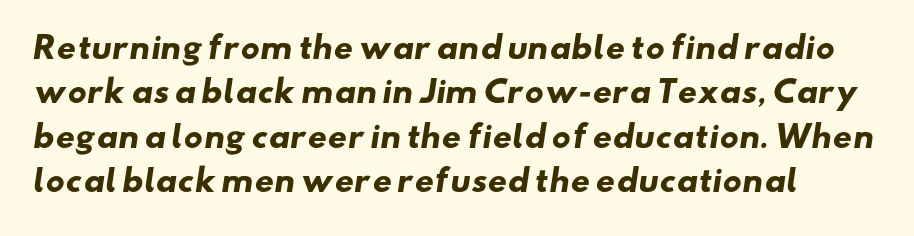
{"serif": "no", "bold": "yes", "weight": "heavy", "width": "wide", "stroke_contrast": "low", "x_height": "small", "monospaced": "no", "underline": "no", "align": "left", "line_spacing": "normal", "line_spacing_ratio": 1.48, "letter_spacing": "normal", "letter_spacing_em": 0.0, "glyph_px": 30}
